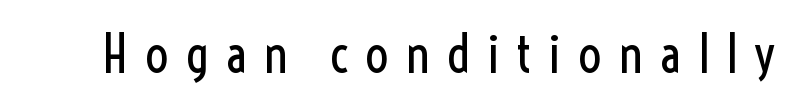
Q: Is the text bold? A: No.
Q: Is the text italic (slanted)? A: No, it is upright.
Q: Is the typeface a serif or a sans-serif typeface? A: Sans-serif.
Q: Is the text underlined? A: No.
Q: Is the spacing between letters normal or unusually wide? A: Unusually wide.
Q: Width (condensed, normal, or wide)? A: Condensed.
Q: x-height? A: Medium.
Q: Monospaced? A: No.
